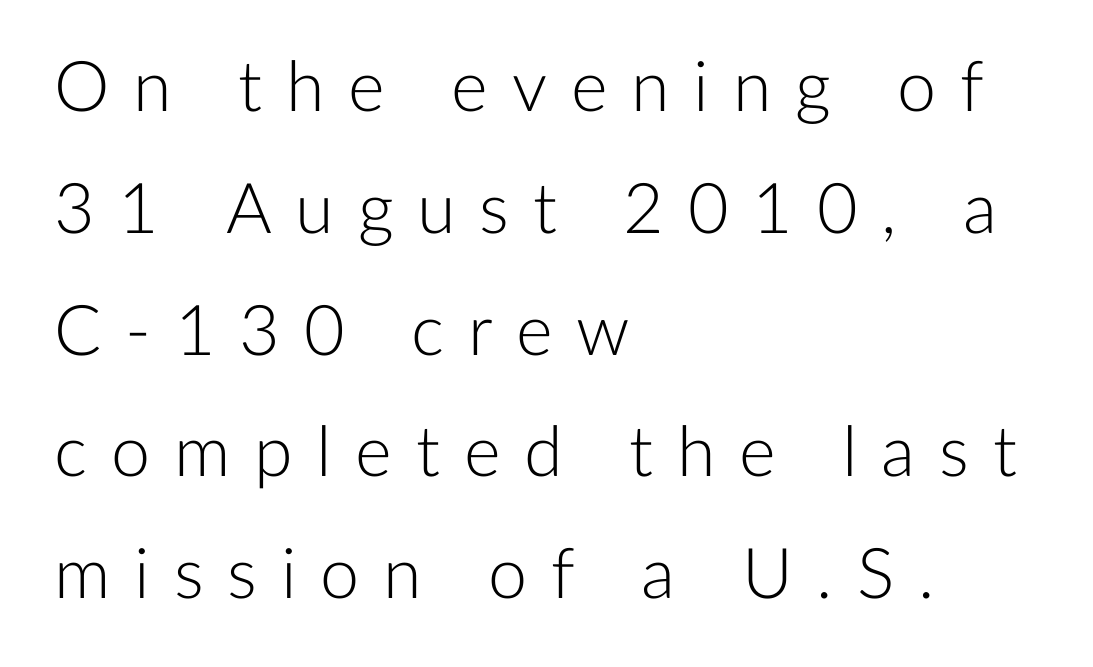
Short and long lines alike share a common starting point at left. A roman cut, with each character standing at attention. Stroke thickness stays within the range of a standard reading face or lighter. Each letter's strokes conclude bluntly, with no projecting serifs. Tracking value appears strongly positive — letters spread wide.
